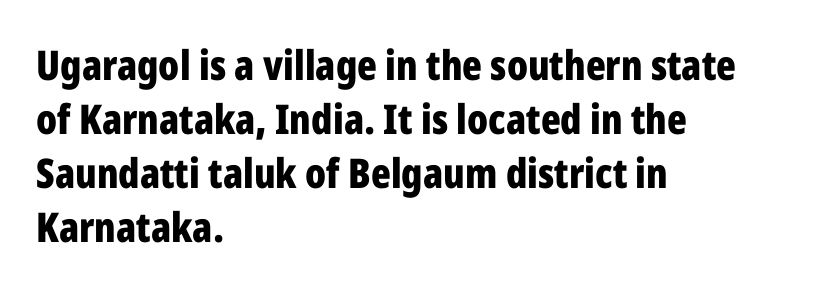
Q: Is the text bold? A: Yes.
Q: Is the text italic (slanted)? A: No, it is upright.
Q: Is the typeface a serif or a sans-serif typeface? A: Sans-serif.
Q: Is the text underlined? A: No.
Q: How is the paragraph aligned? A: Left-aligned.
Q: Is the spacing between letters normal or unusually wide? A: Normal.
Q: Is the spacing between lines tight, normal or loose? A: Normal.
Q: Width (condensed, normal, or wide)? A: Condensed.
Q: Stroke contrast? A: Low.
Q: x-height? A: Medium.
Q: Monospaced? A: No.
